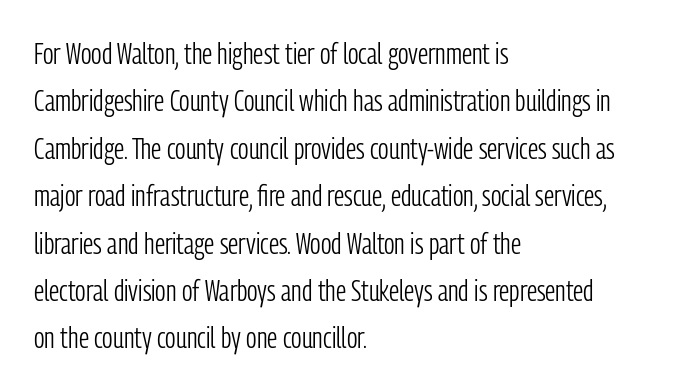
{"serif": "no", "italic": "no", "bold": "no", "weight": "light", "width": "condensed", "stroke_contrast": "low", "x_height": "medium", "monospaced": "no", "underline": "no", "align": "left", "line_spacing": "normal", "line_spacing_ratio": 1.58, "letter_spacing": "normal", "letter_spacing_em": 0.0, "glyph_px": 30}
